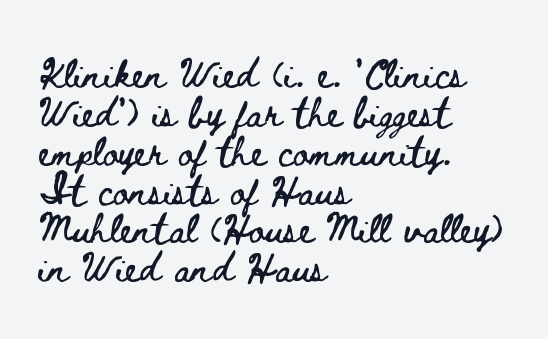
The image shows 29 px wide type; set left-aligned, normal line spacing (1.34x), normal letter spacing, not underlined; low stroke contrast and a small x-height.
